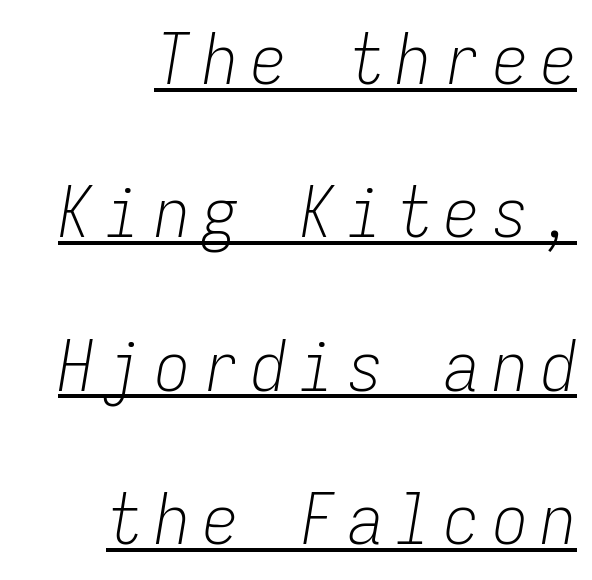
{"italic": "yes", "lean": "right", "slant_degrees": 9, "bold": "no", "weight": "light", "width": "condensed", "stroke_contrast": "low", "x_height": "medium", "monospaced": "yes", "underline": "yes", "align": "right", "line_spacing": "loose", "line_spacing_ratio": 2.19, "glyph_px": 70}
